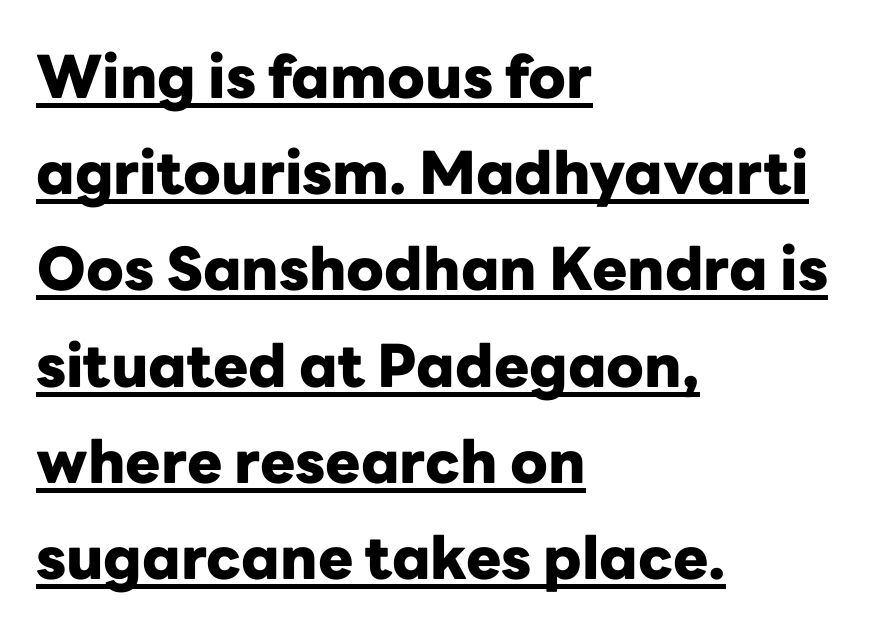
Q: Is the text bold? A: Yes.
Q: Is the text italic (slanted)? A: No, it is upright.
Q: Is the typeface a serif or a sans-serif typeface? A: Sans-serif.
Q: Is the text underlined? A: Yes.
Q: How is the paragraph aligned? A: Left-aligned.
Q: Is the spacing between letters normal or unusually wide? A: Normal.
Q: Is the spacing between lines tight, normal or loose? A: Normal.
Q: Width (condensed, normal, or wide)? A: Normal.
Q: Stroke contrast? A: Low.
Q: x-height? A: Medium.
Q: Monospaced? A: No.
